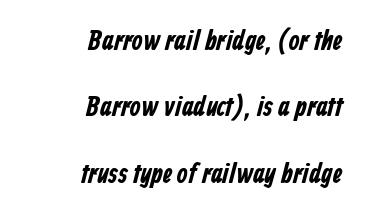
The sample has been set heavy, in full bold. Stroke terminals: plain, sans-serif. Look at the tracking — it's just the regular setting, nothing added. The strip under each line holds only bare page.
